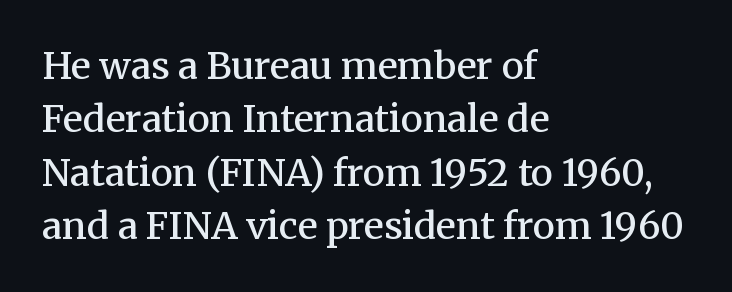
Set as a demibold, roughly 600 on the weight scale. One-word summary of the alignment: left. A typesetter would call this proportional, since set widths differ per character. If you measured baseline to baseline, you'd find a middling distance. In terms of letterspacing, this is plain default setting. Unlike a clean sans, this face finishes its strokes with serifs.
